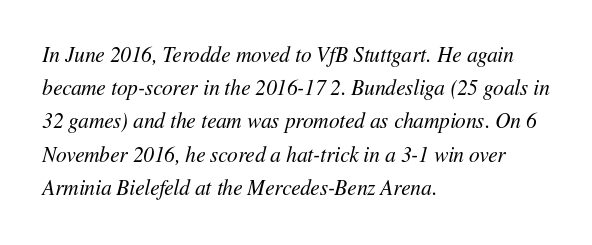
Glyph-to-glyph distance matches everyday printed text. The rendering anchors every line to the left-hand side. Only glyphs here, with clear space below each row. Unbolded letterforms with no extra heft.
